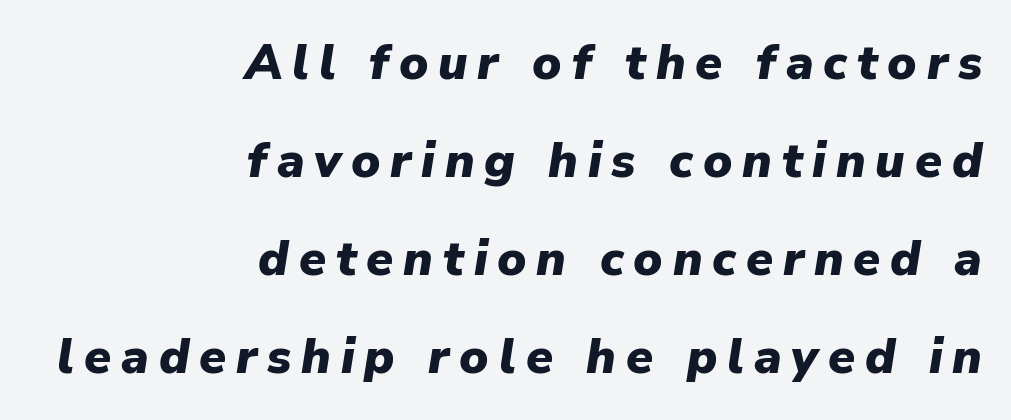
Spacing verdict: proportional, widths tailored to each character. This is oblique type, the kind used for emphasis or titles. Thick stems and heavy bowls — unmistakably bold. Bare-footed words on every line. The passage shown has open, widely tracked lettering throughout. Is the block centered? No — it sits flush against the right margin.
